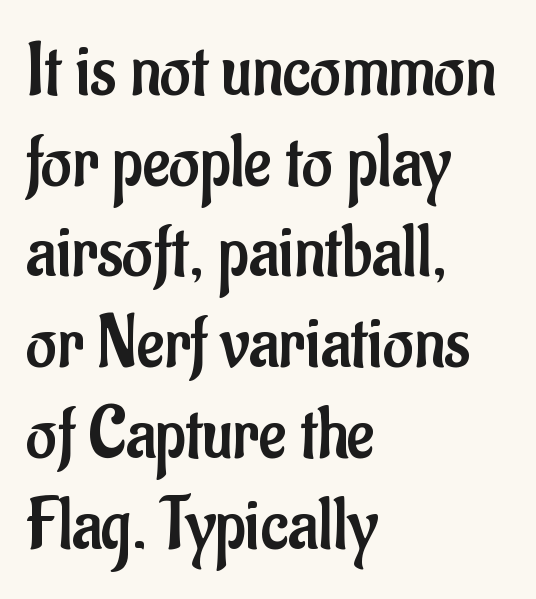
The image shows 75 px regular-weight, condensed sans-serif type, upright; set left-aligned, line spacing 1.21x, normal letter spacing, not underlined; low stroke contrast and a small x-height.
